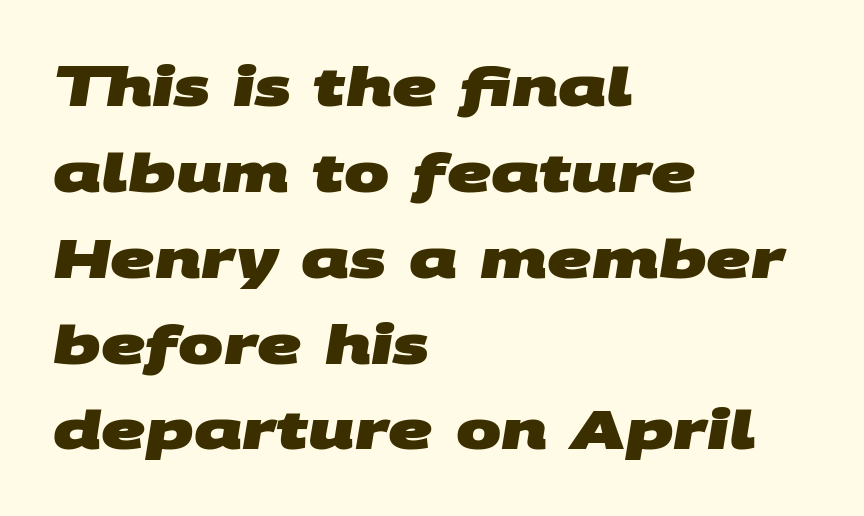
The image shows 54 px heavy, wide sans-serif type; set left-aligned, normal line spacing (1.59x), normal letter spacing, not underlined; medium stroke contrast and a large x-height.
